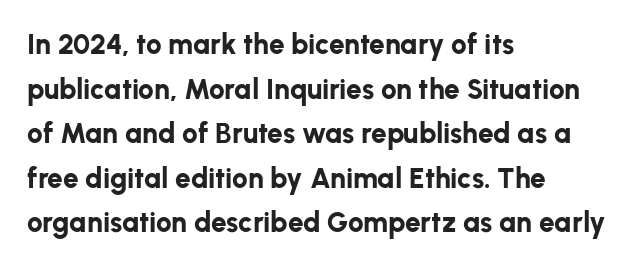
{"serif": "no", "italic": "no", "bold": "yes", "weight": "bold", "width": "normal", "stroke_contrast": "low", "x_height": "medium", "monospaced": "no", "underline": "no", "align": "left", "line_spacing": "normal", "line_spacing_ratio": 1.59, "letter_spacing": "normal", "letter_spacing_em": 0.0, "glyph_px": 28}
